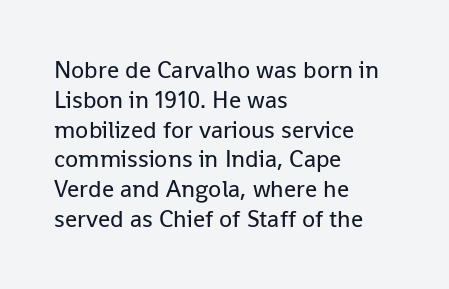
{"italic": "no", "bold": "no", "underline": "no", "align": "left", "line_spacing_ratio": 1.24, "letter_spacing": "normal", "letter_spacing_em": 0.0, "glyph_px": 24}
